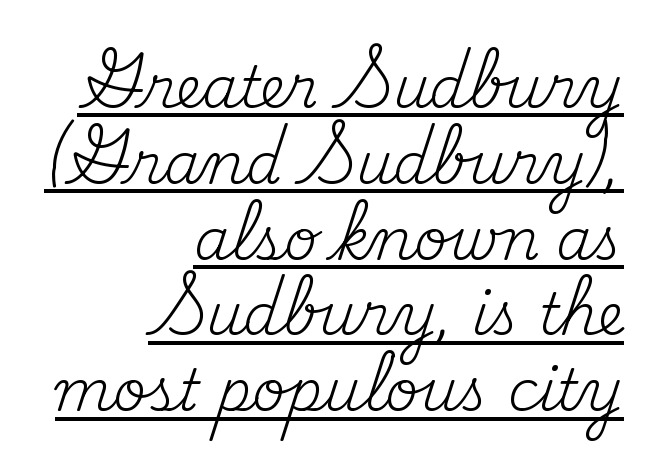
Q: Is the text bold? A: No.
Q: Is the text italic (slanted)? A: Yes.
Q: Is the typeface a serif or a sans-serif typeface? A: Serif.
Q: Is the text underlined? A: Yes.
Q: How is the paragraph aligned? A: Right-aligned.
Q: Is the spacing between letters normal or unusually wide? A: Normal.
Q: Is the spacing between lines tight, normal or loose? A: Normal.
Q: Width (condensed, normal, or wide)? A: Normal.
Q: Stroke contrast? A: Medium.
Q: x-height? A: Small.
Q: Monospaced? A: No.
